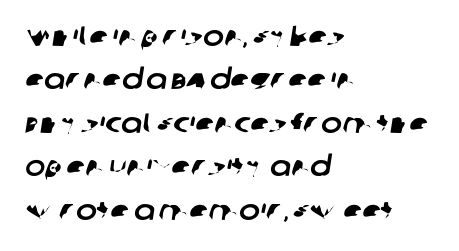
The image shows 28 px sans-serif type; set left-aligned, normal line spacing (1.55x), normal letter spacing, not underlined; low stroke contrast and a large x-height.
